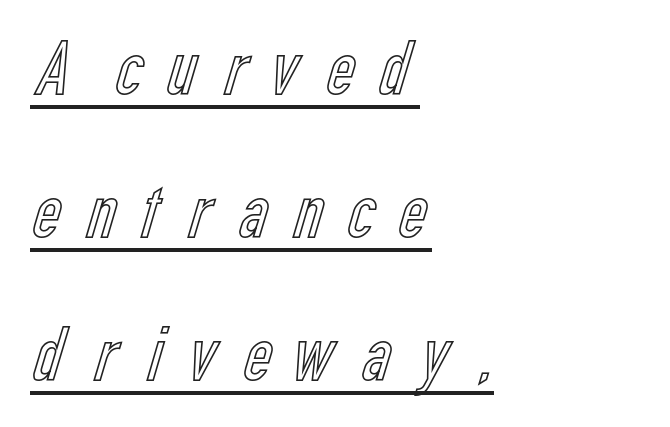
Note the varied advance widths — an 'i' is clearly narrower than an 'm'. This rendering uses left alignment, leaving the right contour irregular. Underline: present. Display-style spreading of the glyphs; the letterfit is very open.
